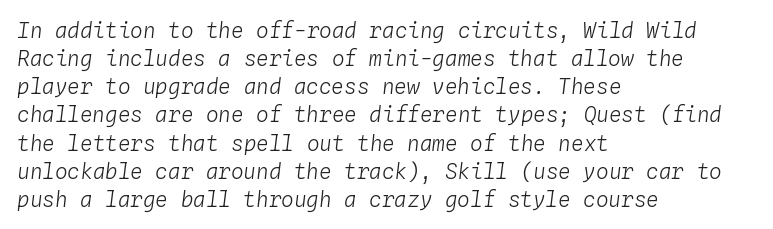
The image shows 21 px text type, italic (leaning right); set left-aligned, normal line spacing (1.34x), normal letter spacing, not underlined.
